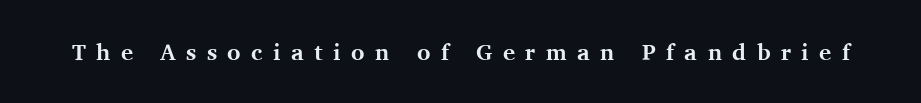
The image shows 23 px bold type, upright; set unusually wide letter spacing (+0.45 em), not underlined.
